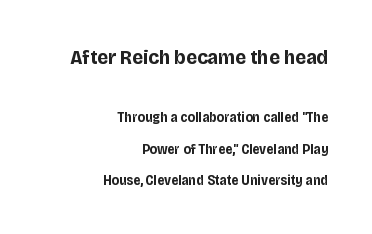
The image shows 21 px bold type, upright; set right-aligned, loose line spacing (2.25x), normal letter spacing, not underlined; the first (top) block is 1.5x larger.
